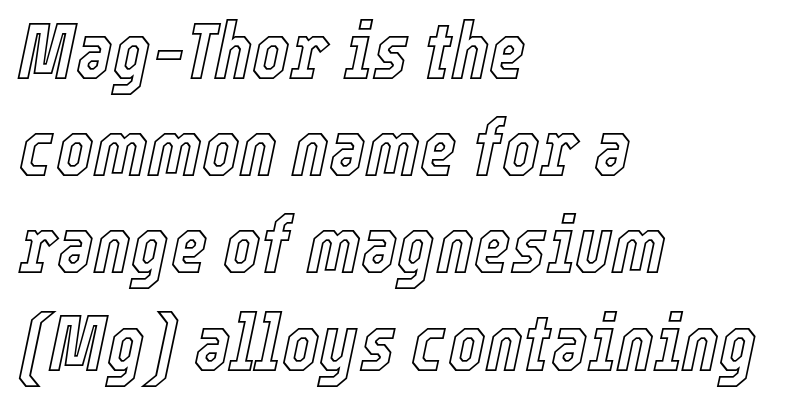
The image shows 79 px condensed type, italic (leaning right); set left-aligned, line spacing 1.23x, normal letter spacing, not underlined; a medium x-height.
